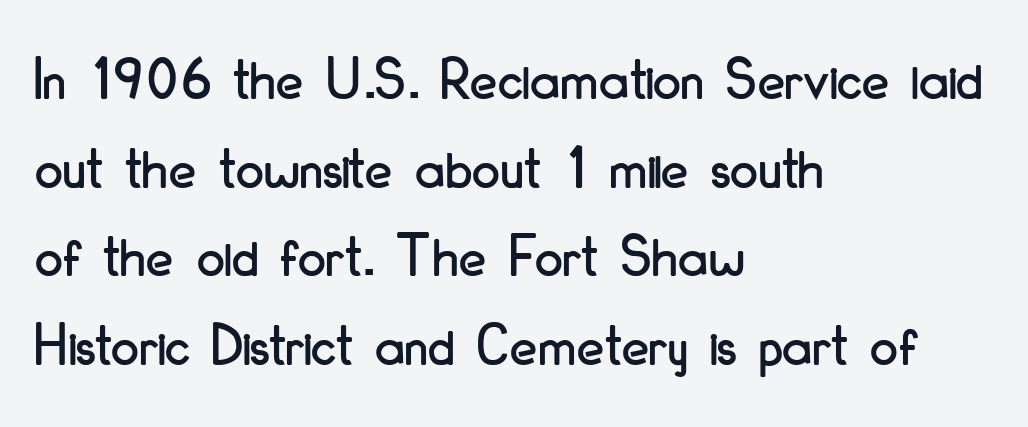
In terms of letterspacing, this is plain default setting. These lines are rendered in a variable-pitch font. Style check: upright. Alignment: flush left.
